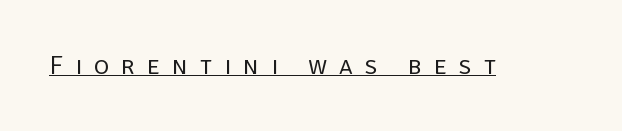
The image shows 26 px text type, upright; set unusually wide letter spacing (+0.47 em), underlined.
